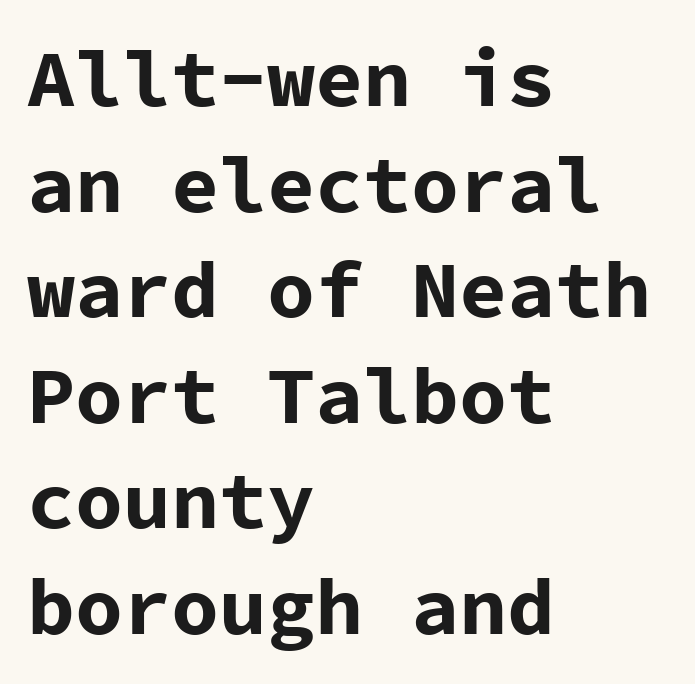
{"serif": "no", "italic": "no", "bold": "yes", "weight": "bold", "width": "normal", "stroke_contrast": "low", "x_height": "medium", "monospaced": "yes", "underline": "no", "align": "left", "line_spacing": "normal", "line_spacing_ratio": 1.32, "letter_spacing": "normal", "letter_spacing_em": 0.0, "glyph_px": 80}
